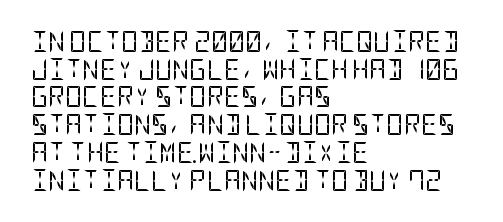
Q: Is the text bold? A: No.
Q: Is the text italic (slanted)? A: No, it is upright.
Q: Is the text underlined? A: No.
Q: How is the paragraph aligned? A: Left-aligned.
Q: Is the spacing between letters normal or unusually wide? A: Normal.
Q: Is the spacing between lines tight, normal or loose? A: Normal.
